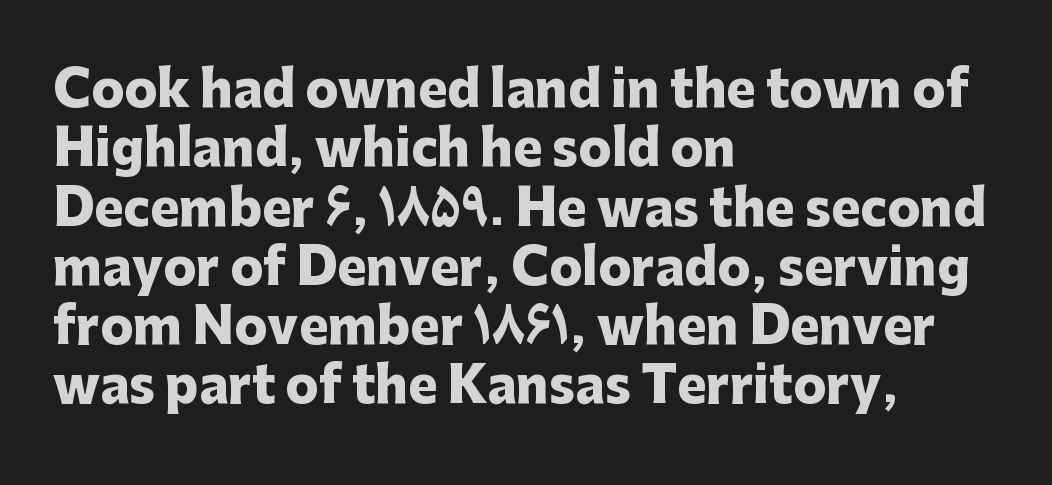
The image shows 49 px heavy sans-serif type, upright; set left-aligned, line spacing 1.21x, normal letter spacing, not underlined; low stroke contrast and a medium x-height.
